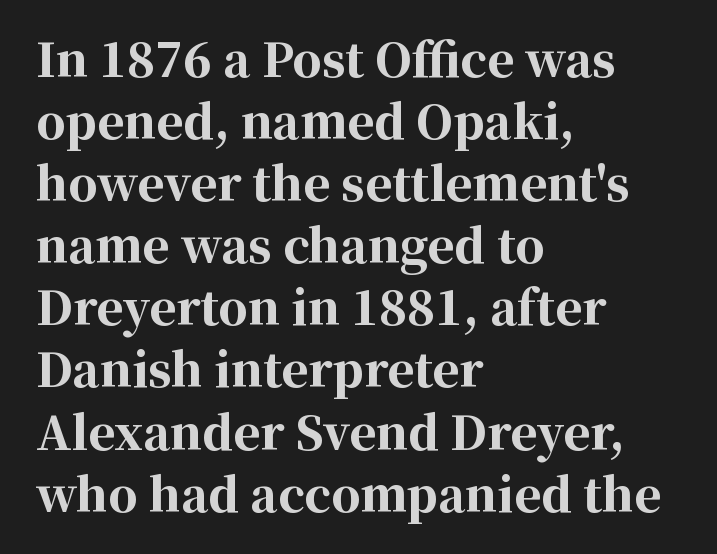
Designer's note — italics off, roman on. A typesetter would call this proportional, since set widths differ per character. How heavy is the stroke? Heavy — this is a bold. The letters carry serifs — small finishing strokes at the ends of their stems. One glance says typical: line gaps are just what's usual.
